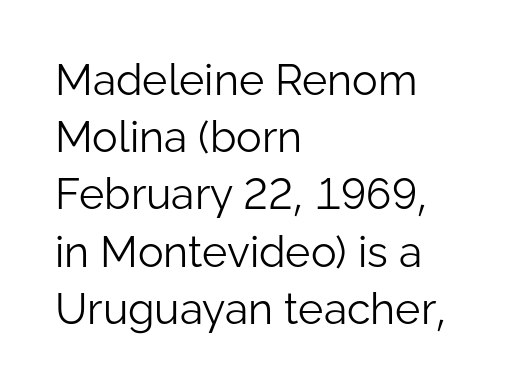
The designer went with a sans here, leaving each stem footless. A student would call this left alignment; a typographer would say flush left, rag right. Lines of text with bare space underneath. Every character sits straight up, as roman type does. Compared with a typical body face, this is equally light or lighter still. Evenly set lines give the paragraph a standard silhouette.
